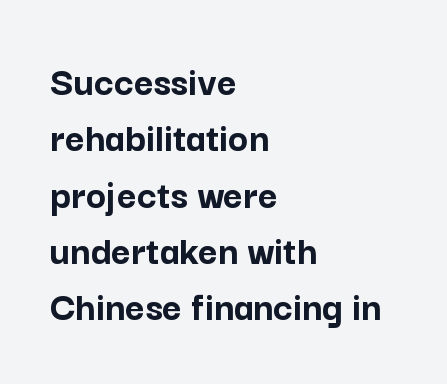
{"serif": "no", "italic": "no", "bold": "yes", "weight": "semibold", "width": "normal", "stroke_contrast": "low", "x_height": "medium", "monospaced": "no", "underline": "no", "align": "left", "line_spacing": "normal", "line_spacing_ratio": 1.34, "letter_spacing": "normal", "letter_spacing_em": 0.0, "glyph_px": 42}
